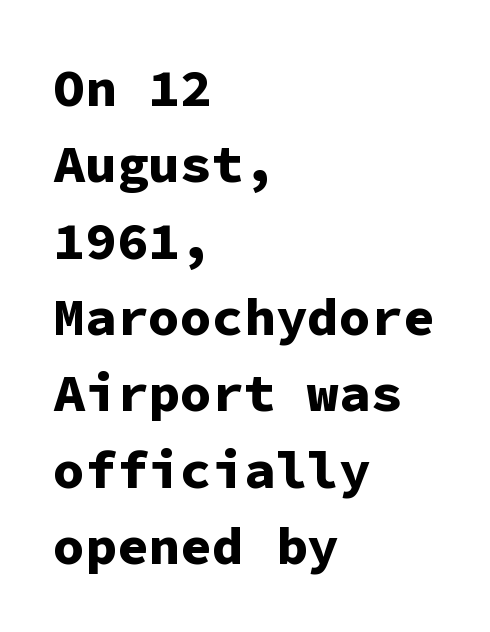
The image shows 53 px bold sans-serif type, upright, monospaced; set left-aligned, normal line spacing (1.44x), normal letter spacing, not underlined; low stroke contrast and a medium x-height.
